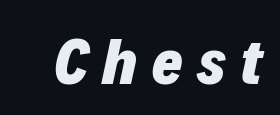
{"italic": "yes", "lean": "right", "slant_degrees": 12, "bold": "yes", "weight": "heavy", "width": "normal", "stroke_contrast": "low", "x_height": "medium", "monospaced": "no", "underline": "no", "letter_spacing": "wide", "letter_spacing_em": 0.23, "glyph_px": 65}
